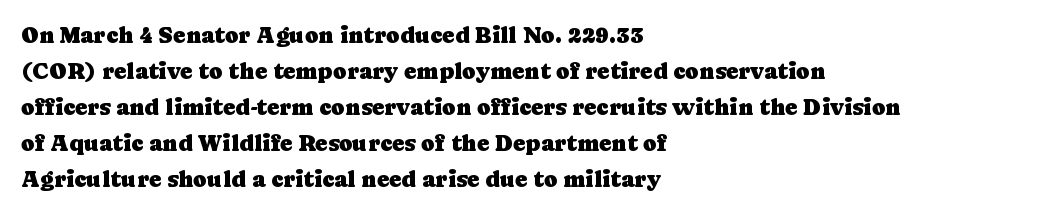
Q: Is the text italic (slanted)? A: No, it is upright.
Q: Is the text underlined? A: No.
Q: How is the paragraph aligned? A: Left-aligned.
Q: Is the spacing between letters normal or unusually wide? A: Normal.
Q: Is the spacing between lines tight, normal or loose? A: Normal.
